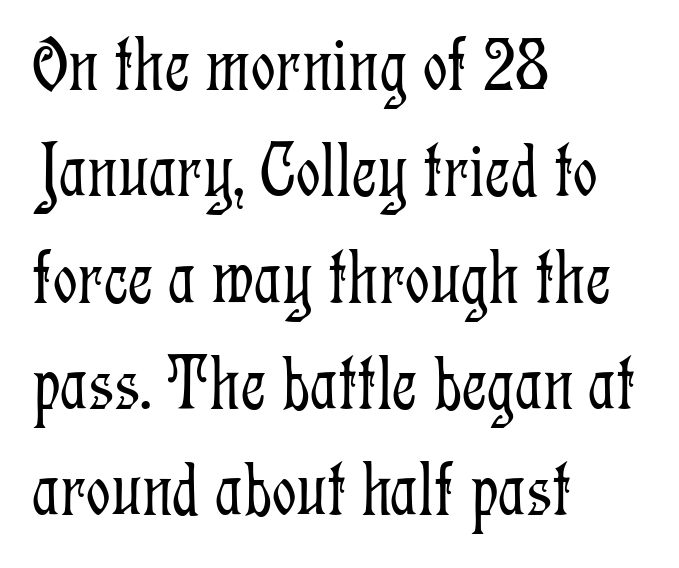
Rule under the text: the space is simply empty. It's the straight-up-and-down kind of type. Where is the straight margin? On the left. Does the type have serifs? Yes, each stem ends in a small foot. There is no visible air inserted between adjacent glyphs.
